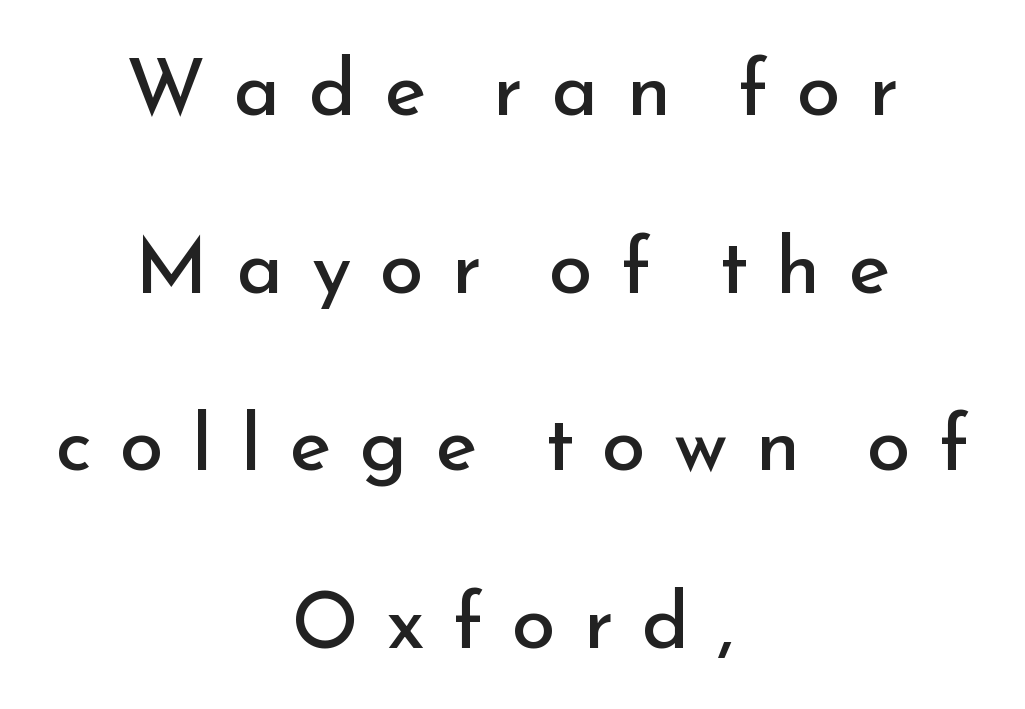
If you measured baseline to baseline, you'd find a long distance. Nobody drew a line under any word here. Style check: upright. A typesetter would call this heavily tracked-out type. The font family rendered here belongs to the sans-serif group. Varying glyph widths throughout — classic text-font behaviour.
